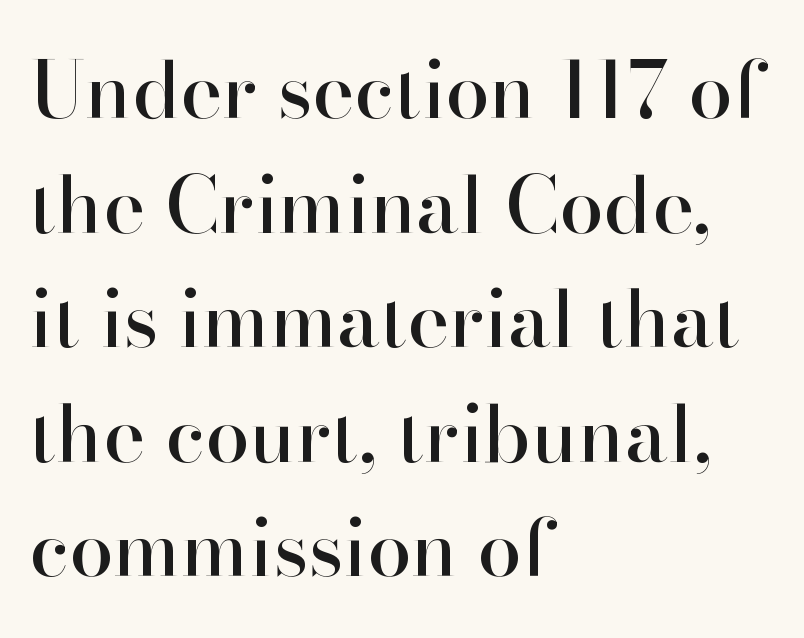
{"serif": "yes", "italic": "no", "width": "normal", "stroke_contrast": "high", "x_height": "small", "monospaced": "no", "underline": "no", "align": "left", "line_spacing": "normal", "line_spacing_ratio": 1.45, "letter_spacing": "normal", "letter_spacing_em": 0.0, "glyph_px": 79}
